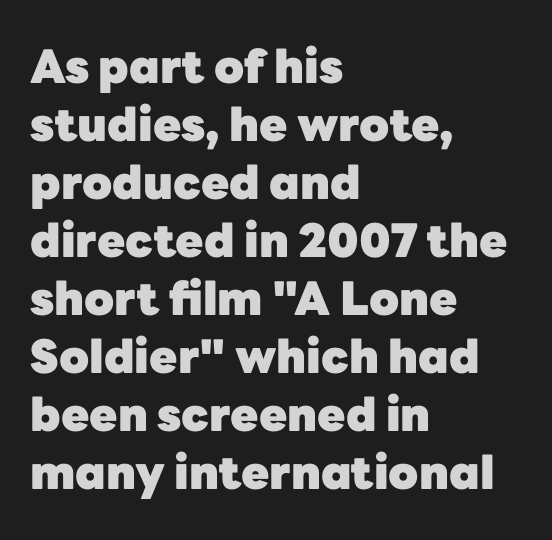
I'd describe the lettering as bold — thick and assertive. Does the copy run flush right? No — it runs flush left. The lines sit at an ordinary, default distance from one another. This is roman type, the default non-slanted kind. Is this a fixed-width face? No — the glyphs have proportional, varying widths. The line texture is even and compact thanks to regular tracking.
